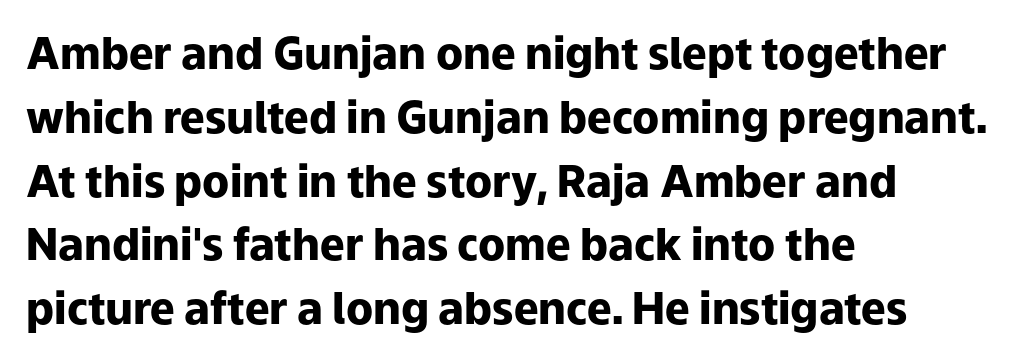
This is the regular roman posture of the typeface. Do the characters align in a grid? No, the font is proportional. Reading down the column, the eye jumps a familiar distance to each next line. Is this a sans? Yes — the strokes have no serifs. Casual observation: everything's shoved over to the left. Just letters on the line, the space beneath them empty.
